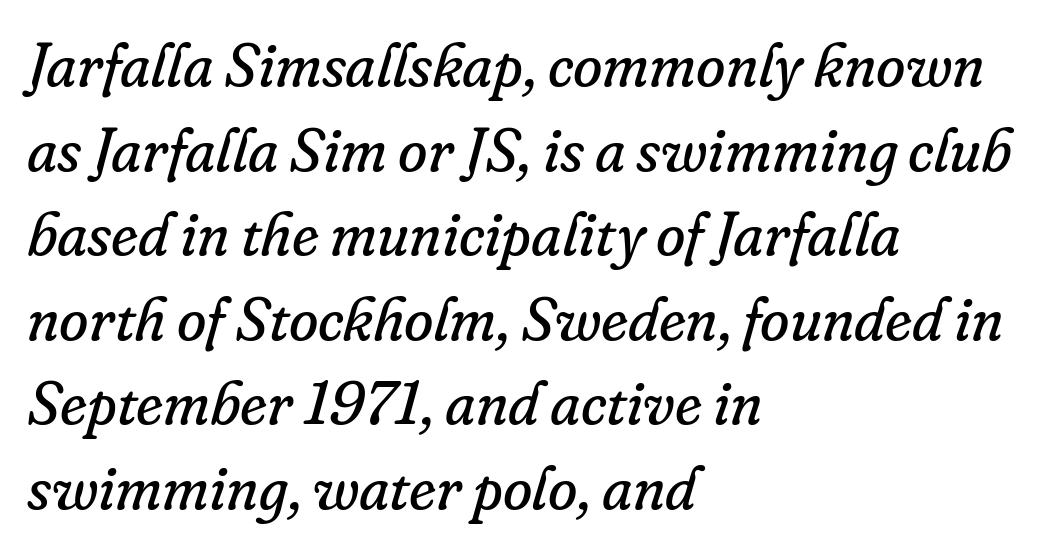
{"serif": "yes", "italic": "yes", "lean": "right", "slant_degrees": 16, "bold": "no", "weight": "regular", "width": "normal", "stroke_contrast": "low", "x_height": "small", "monospaced": "no", "underline": "no", "align": "left", "line_spacing": "normal", "line_spacing_ratio": 1.41, "letter_spacing": "normal", "letter_spacing_em": 0.0, "glyph_px": 60}
